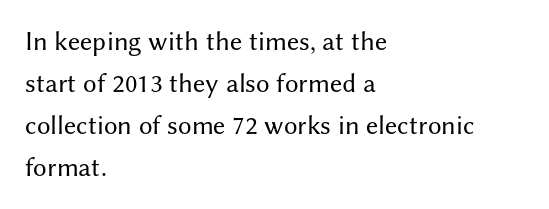
The image shows 27 px text type, upright; set left-aligned, normal line spacing (1.56x), normal letter spacing, not underlined.
